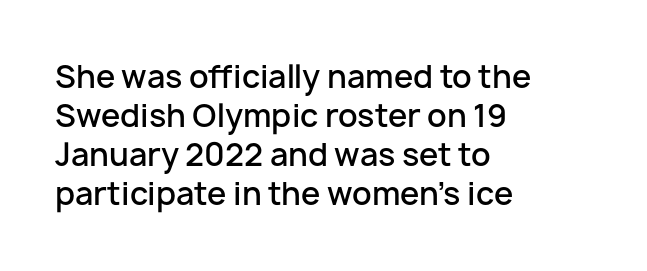
Q: Is the text bold? A: Semi-bold.
Q: Is the text italic (slanted)? A: No, it is upright.
Q: Is the typeface a serif or a sans-serif typeface? A: Sans-serif.
Q: Is the text underlined? A: No.
Q: How is the paragraph aligned? A: Left-aligned.
Q: Is the spacing between letters normal or unusually wide? A: Normal.
Q: Is the spacing between lines tight, normal or loose? A: Normal.
Q: Width (condensed, normal, or wide)? A: Normal.
Q: Stroke contrast? A: Low.
Q: x-height? A: Medium.
Q: Monospaced? A: No.
